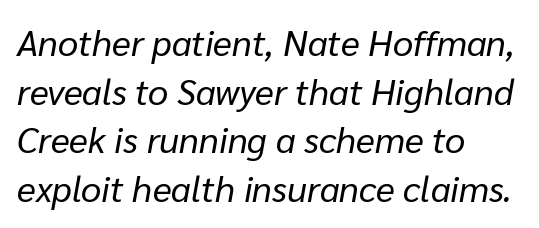
You could not count columns in this text — the font is proportionally spaced. The typesetting does not lean heavy: it is not bold. Default kerning and tracking; the words read as compact shapes. The face used here has a pronounced slope to its letters. Descenders are the only things crossing below the line. Is the block centered? No — it sits flush against the left margin.
